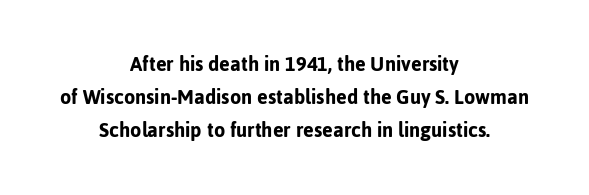
{"italic": "no", "underline": "no", "align": "center", "line_spacing": "normal", "line_spacing_ratio": 1.44, "letter_spacing": "normal", "letter_spacing_em": 0.0, "glyph_px": 23}
